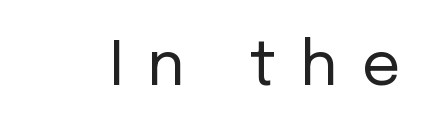
Each letter keeps its own natural width here, so spacing adapts to shape. Note: no serifs on the glyphs. If you drew a line through each stem, it would be perfectly vertical. The weight would be labelled regular, book, light, or lighter still.
